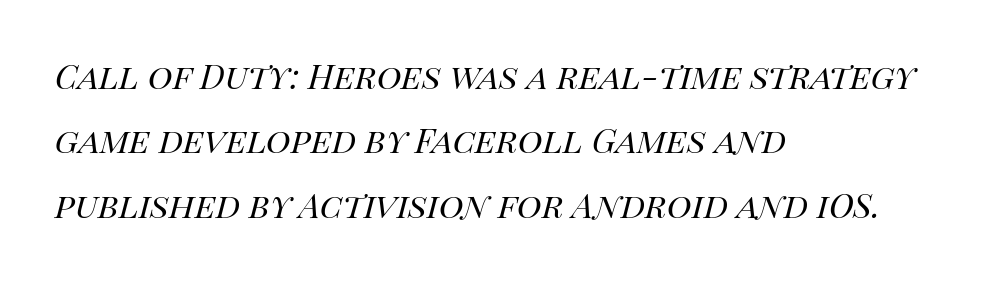
The image shows 42 px regular-weight type, italic (leaning right); set left-aligned, normal line spacing (1.53x), normal letter spacing, not underlined; high stroke contrast and a large x-height.
